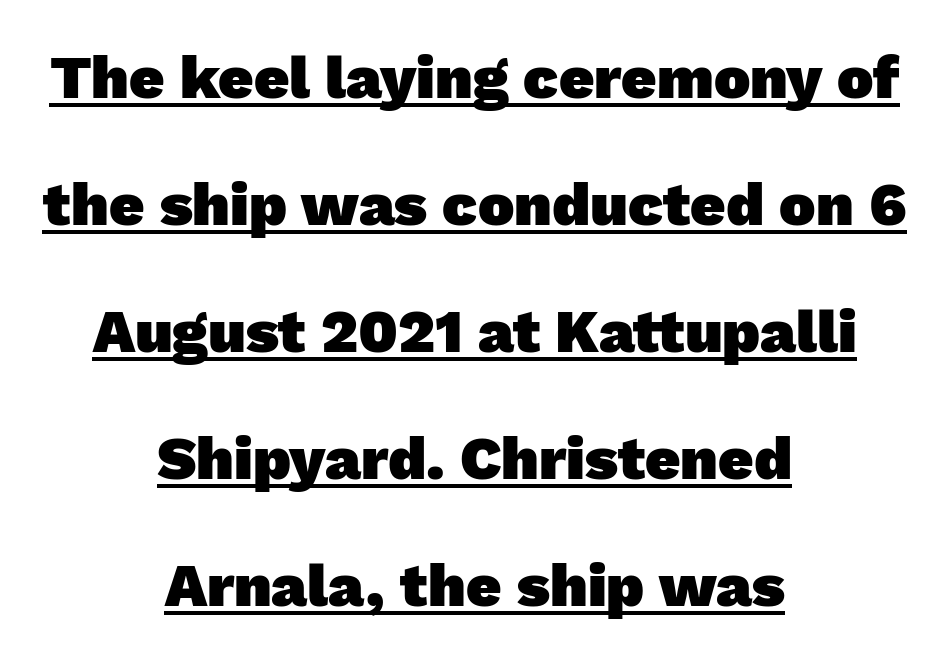
The image shows 61 px heavy sans-serif type; set centered, loose line spacing (2.08x), normal letter spacing, underlined; low stroke contrast and a medium x-height.
